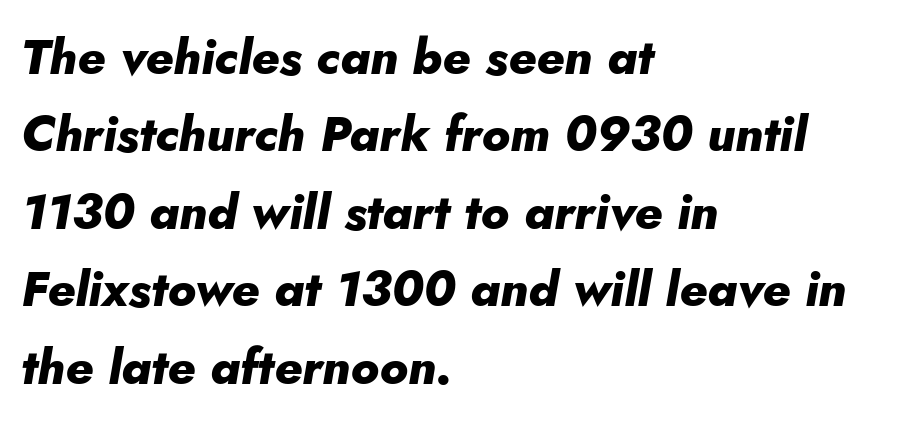
{"italic": "yes", "lean": "right", "slant_degrees": 10, "bold": "yes", "weight": "heavy", "width": "normal", "stroke_contrast": "low", "x_height": "small", "monospaced": "no", "underline": "no", "align": "left", "line_spacing": "normal", "line_spacing_ratio": 1.58, "letter_spacing": "normal", "letter_spacing_em": 0.0, "glyph_px": 49}
